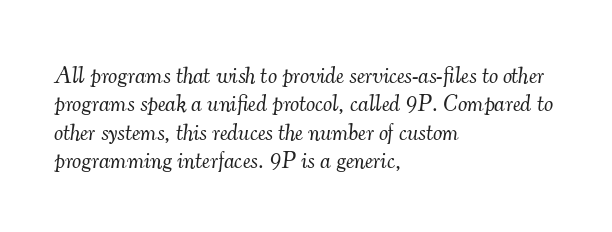
Q: Is the text bold? A: No.
Q: Is the text italic (slanted)? A: Yes, it leans right by about 7 degrees.
Q: Is the text underlined? A: No.
Q: How is the paragraph aligned? A: Left-aligned.
Q: Is the spacing between letters normal or unusually wide? A: Normal.
